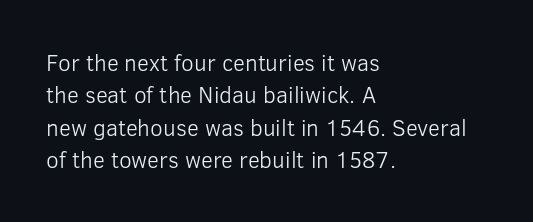
The image shows 23 px text type, upright; set left-aligned, normal line spacing (1.41x), normal letter spacing, not underlined.
